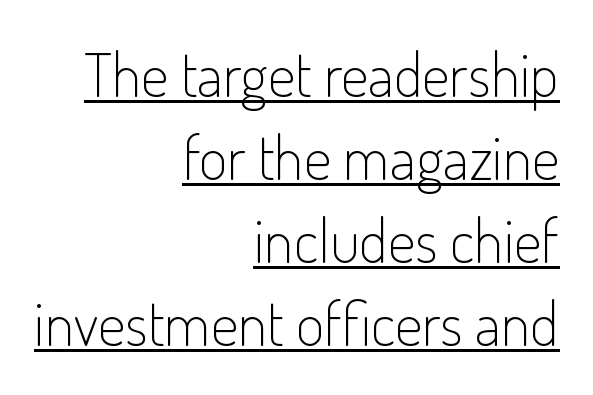
The image shows 61 px light, condensed sans-serif type, upright; set right-aligned, normal line spacing (1.36x), normal letter spacing, underlined; low stroke contrast and a small x-height.
